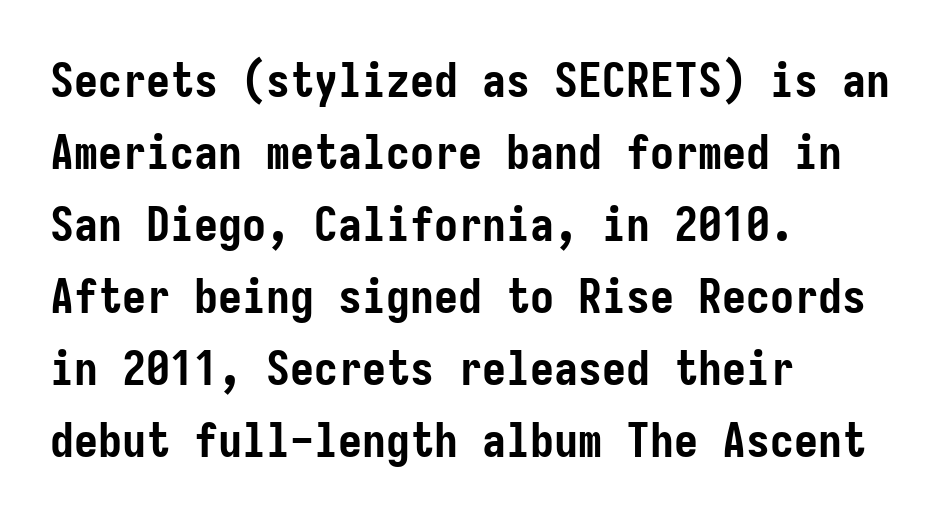
Q: Is the text bold? A: Yes.
Q: Is the text italic (slanted)? A: No, it is upright.
Q: Is the typeface a serif or a sans-serif typeface? A: Sans-serif.
Q: Is the text underlined? A: No.
Q: How is the paragraph aligned? A: Left-aligned.
Q: Is the spacing between letters normal or unusually wide? A: Normal.
Q: Is the spacing between lines tight, normal or loose? A: Normal.
Q: Width (condensed, normal, or wide)? A: Condensed.
Q: Stroke contrast? A: Low.
Q: x-height? A: Medium.
